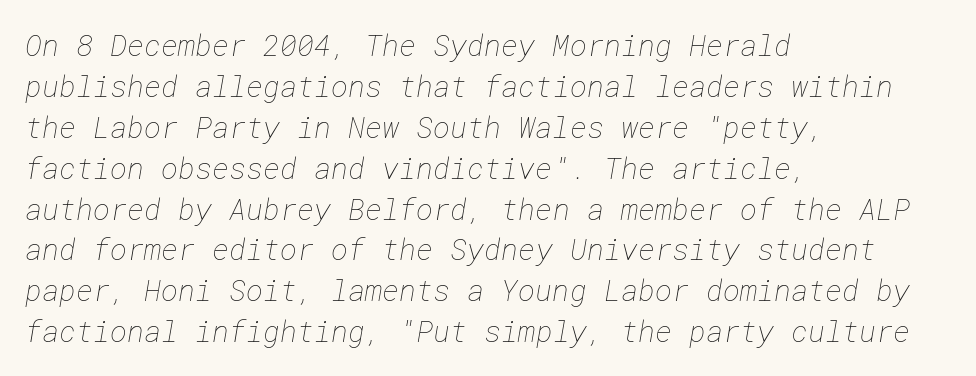
The image shows 29 px thin type; set left-aligned, normal line spacing (1.41x), normal letter spacing, not underlined; low stroke contrast and a medium x-height.
